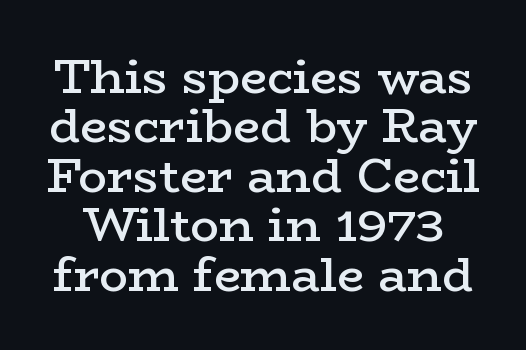
The image shows 48 px semibold, wide serif type, upright; set tight line spacing (1.03x), normal letter spacing, not underlined; low stroke contrast and a medium x-height.
